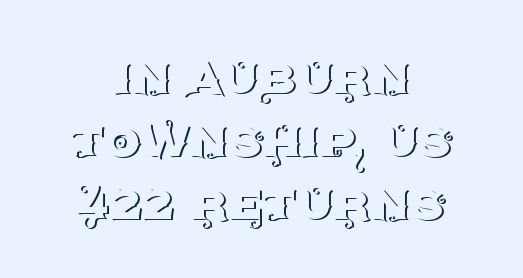
The image shows 59 px thin serif type, upright; set centered, tight line spacing (1.07x), normal letter spacing, not underlined; medium stroke contrast and a large x-height.
